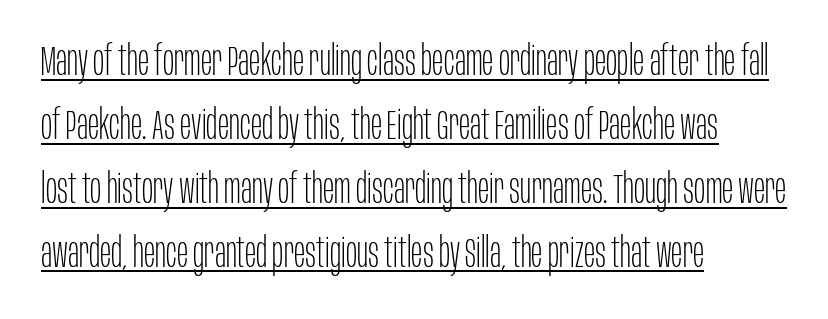
Honestly, the underline is the first thing you notice here. The typesetter chose a ragged-right arrangement here. The weight tops out at a normal text grade. Nope, no serifs anywhere on these letters. Glyph-to-glyph distance matches everyday printed text.
